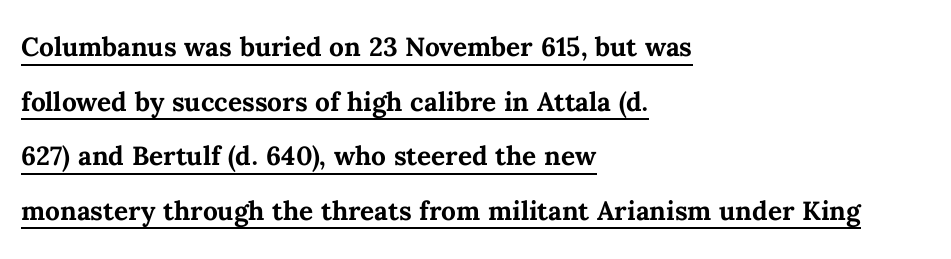
Typographic density is high because the face is bold. Quick note: underline on. The ragged edge is on the right, which tells us the setting is flush left. The face used here is rendered with its standard letterfit. In terms of posture, this sample is upright.
